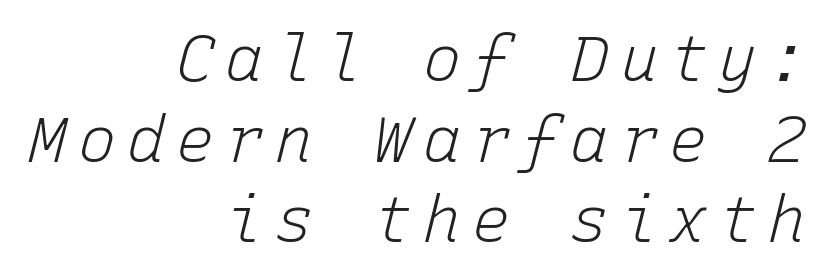
{"italic": "yes", "lean": "right", "slant_degrees": 15, "bold": "no", "weight": "light", "width": "normal", "stroke_contrast": "low", "x_height": "medium", "monospaced": "yes", "underline": "no", "align": "right", "line_spacing": "normal", "line_spacing_ratio": 1.26, "glyph_px": 64}
